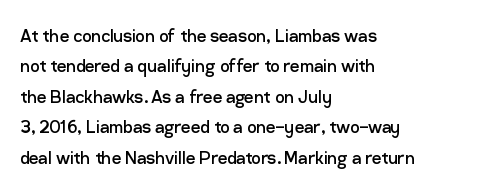
Letter spacing: default. Ink coverage per letter is moderate at most. The rag falls on the right side of this text block. Descenders are the only things crossing below the line. This block has exactly the height ordinary leading produces. This is the regular roman posture of the typeface.
